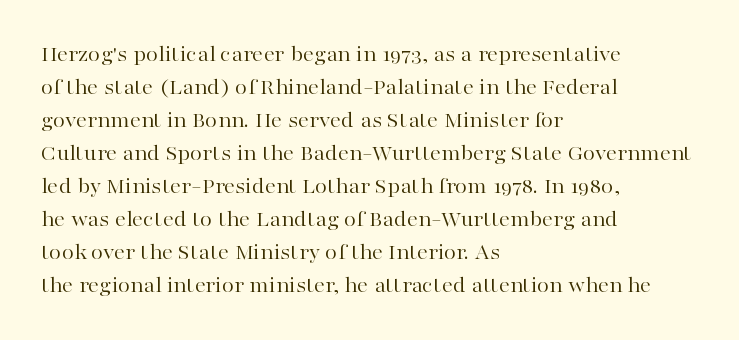
In terms of leading, this rendering sits right in the middle. Quick note: not italic, upright. Stems here are at most as thick as an everyday book face. Letter spacing: default.
